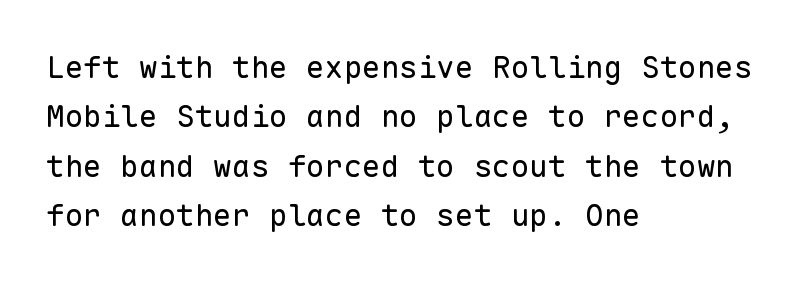
Words float on clear page, feet unadorned. You can tell from the bare stems that sans-serif type was used. The letters stand straight up with perfectly vertical stems. You could call the tracking neutral — neither tight nor loose.
